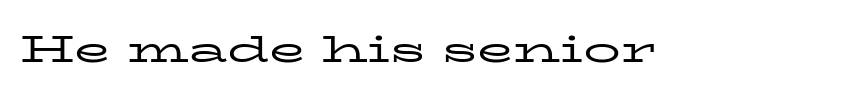
{"serif": "yes", "italic": "no", "bold": "no", "weight": "regular", "width": "wide", "stroke_contrast": "low", "x_height": "medium", "monospaced": "no", "underline": "no", "letter_spacing": "normal", "letter_spacing_em": 0.0, "glyph_px": 37}
